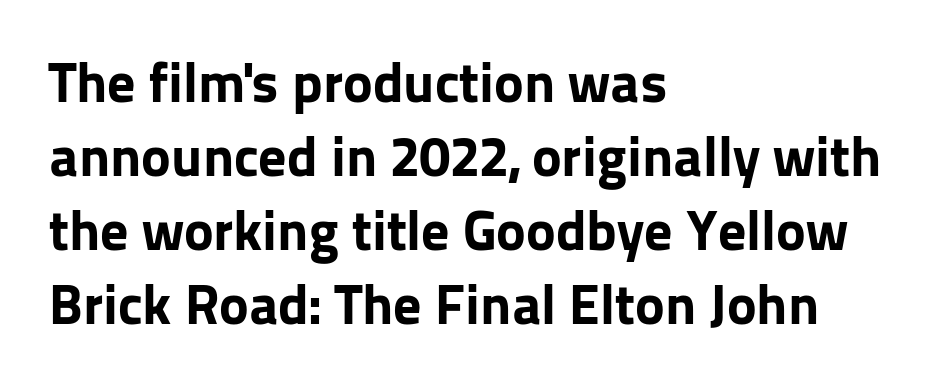
A typesetter would call this proportional, since set widths differ per character. The letters stand straight up with perfectly vertical stems. Type style note: lacks serifs. Just letters on the line, the space beneath them empty.
